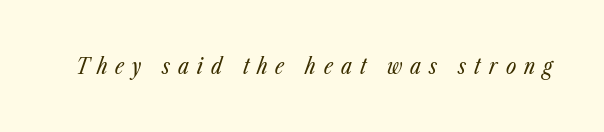
Q: Is the text bold? A: No.
Q: Is the text italic (slanted)? A: Yes, it leans right by about 23 degrees.
Q: Is the text underlined? A: No.
Q: Is the spacing between letters normal or unusually wide? A: Unusually wide.
